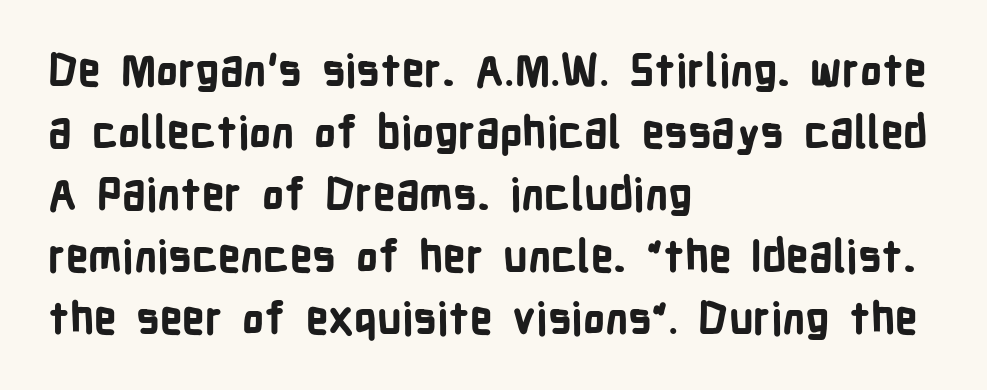
The gap between lines stays unmarked. Are there feet on the stems? There aren't — it's a sans. Normally led — the rows are evenly, conventionally spaced. Layout note: lines flush left. The tracking reads as untouched default to a designer's eye. Is this a fixed-width face? No — the glyphs have proportional, varying widths.
